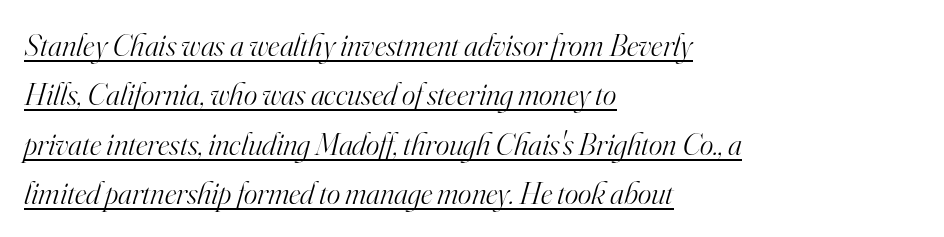
The image shows 32 px light serif type, italic (leaning right); set left-aligned, normal line spacing (1.54x), normal letter spacing, underlined; high stroke contrast and a small x-height.
